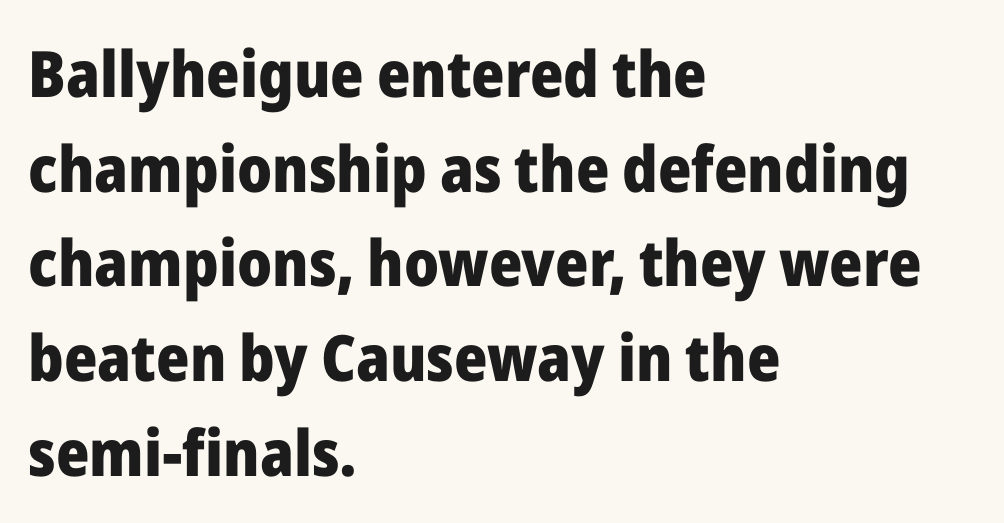
The image shows 64 px heavy sans-serif type, upright; set left-aligned, normal line spacing (1.48x), normal letter spacing, not underlined; low stroke contrast and a medium x-height.
